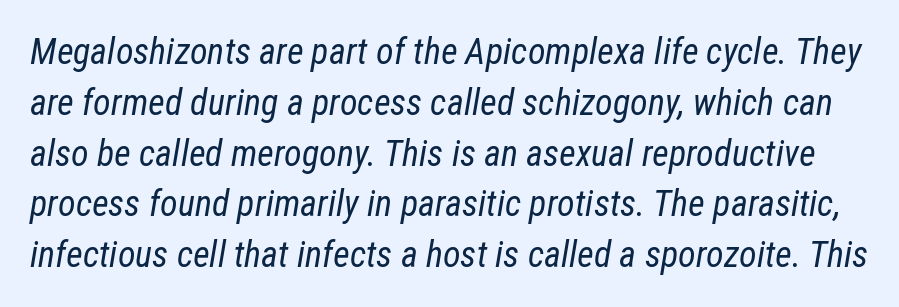
Q: Is the text bold? A: No.
Q: Is the text italic (slanted)? A: Yes, it leans right by about 12 degrees.
Q: Is the text underlined? A: No.
Q: Is the spacing between letters normal or unusually wide? A: Normal.
Q: Is the spacing between lines tight, normal or loose? A: Normal.
Q: Width (condensed, normal, or wide)? A: Condensed.
Q: Stroke contrast? A: Low.
Q: x-height? A: Medium.
Q: Monospaced? A: No.
